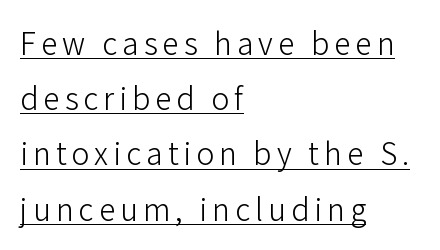
Q: Is the text bold? A: No.
Q: Is the text italic (slanted)? A: No, it is upright.
Q: Is the typeface a serif or a sans-serif typeface? A: Sans-serif.
Q: Is the text underlined? A: Yes.
Q: How is the paragraph aligned? A: Left-aligned.
Q: Width (condensed, normal, or wide)? A: Normal.
Q: Stroke contrast? A: Low.
Q: x-height? A: Medium.
Q: Monospaced? A: No.
